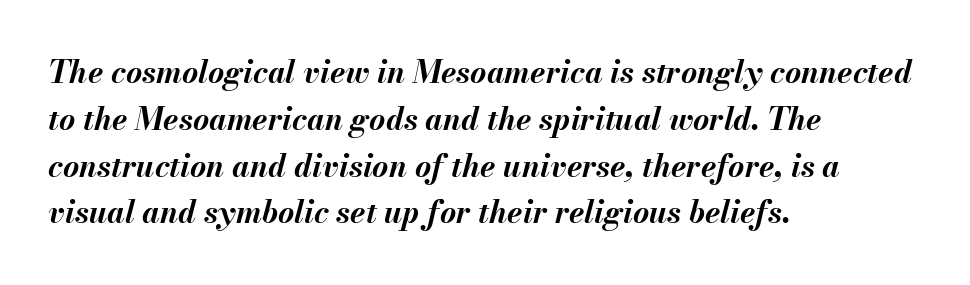
A dark, heavy texture on the line: the type is bold. One glance says typical: line gaps are just what's usual. A student would call this left alignment; a typographer would say flush left, rag right. Is the letter spacing exaggerated? No — it looks like the ordinary default. Unmarked baselines from the first word to the last. Slanted lettering throughout.
